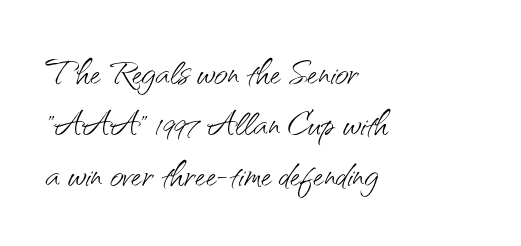
{"serif": "no", "bold": "no", "weight": "light", "width": "normal", "stroke_contrast": "medium", "x_height": "small", "monospaced": "no", "underline": "no", "align": "left", "line_spacing": "tight", "line_spacing_ratio": 1.09, "letter_spacing": "normal", "letter_spacing_em": 0.0, "glyph_px": 47}
